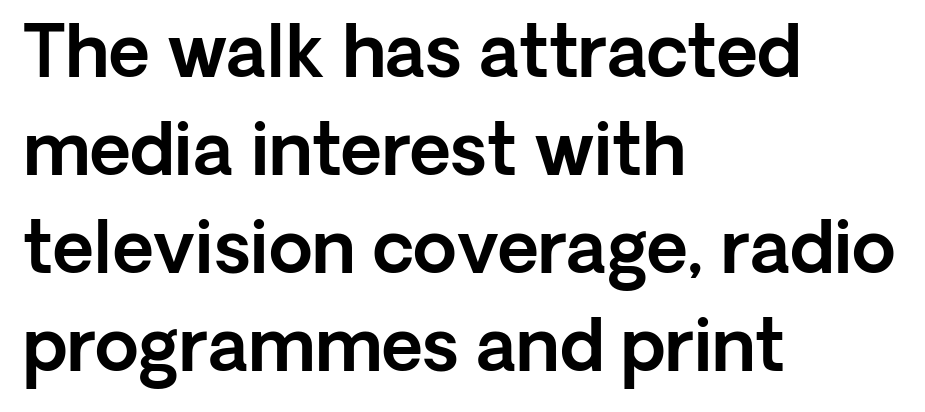
The rag falls on the right side of this text block. The typeface chosen for these lines omits serifs. Here the glyphs are tracked normally, forming tight word shapes. The lines sit at an ordinary, default distance from one another. This rendering features lettering with no underline.
